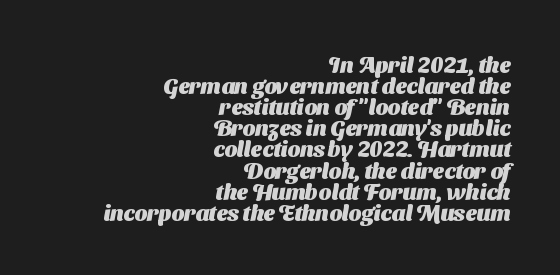
Is the block centered? No — it sits flush against the right margin. No word sits above an underline. In terms of letterspacing, this is plain default setting. This block would grow much taller if given ordinary leading; it's compressed now. Bold? Absolutely — the strokes are thick and heavy.
